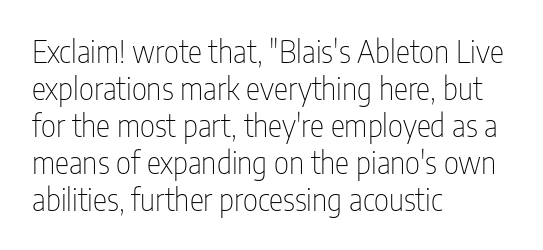
The space directly below the letters is spotless. Style check: upright. A typesetter would call this zero additional tracking. The passage shown is not bold in any degree. The letters advance in unequal steps, a hallmark of proportional type. The type family on display is of the sans-serif kind.
